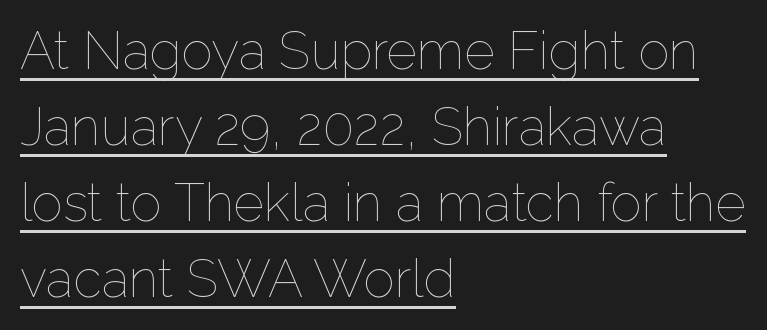
The image shows 52 px thin type, upright; set left-aligned, normal line spacing (1.46x), normal letter spacing, underlined; low stroke contrast and a medium x-height.
